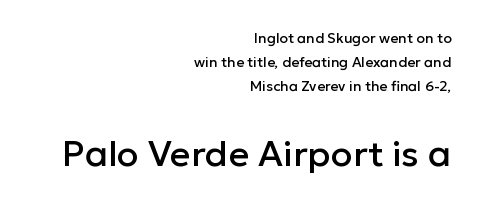
The image shows 36 px sans-serif type, upright; set right-aligned, line spacing 1.73x, normal letter spacing, not underlined; the second (bottom) block is 2.57x larger; low stroke contrast and a medium x-height.
